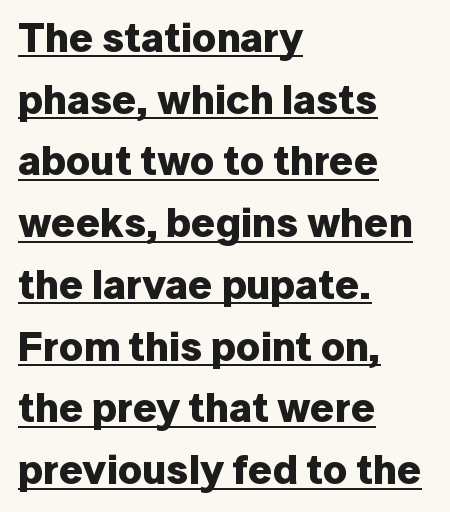
{"serif": "no", "italic": "no", "bold": "yes", "weight": "bold", "width": "normal", "stroke_contrast": "low", "x_height": "medium", "monospaced": "no", "underline": "yes", "align": "left", "line_spacing": "normal", "line_spacing_ratio": 1.47, "letter_spacing": "normal", "letter_spacing_em": 0.0, "glyph_px": 42}
